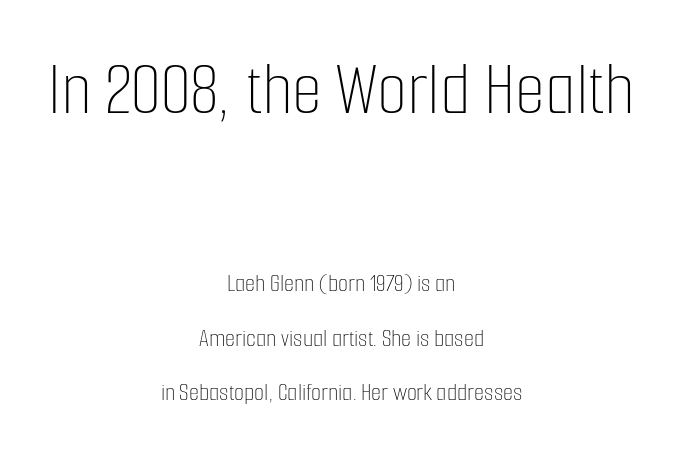
{"italic": "no", "bold": "no", "weight": "thin", "width": "condensed", "stroke_contrast": "low", "x_height": "medium", "monospaced": "no", "underline": "no", "align": "center", "line_spacing": "loose", "line_spacing_ratio": 2.09, "letter_spacing": "normal", "letter_spacing_em": 0.0, "larger_block": "first", "size_ratio": 3.0, "glyph_px": 78}
